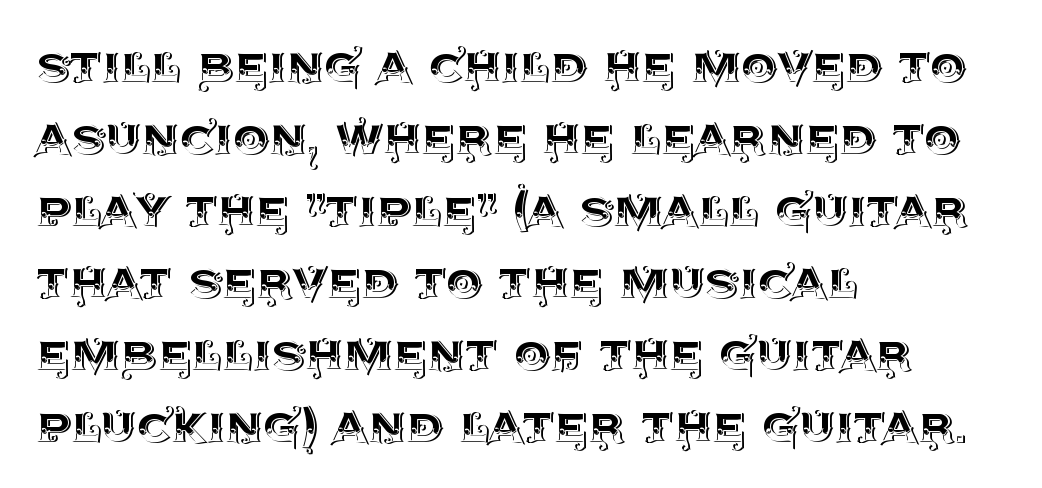
{"italic": "no", "width": "normal", "x_height": "large", "monospaced": "no", "underline": "no", "align": "left", "line_spacing_ratio": 1.24, "letter_spacing": "normal", "letter_spacing_em": 0.0, "glyph_px": 58}
